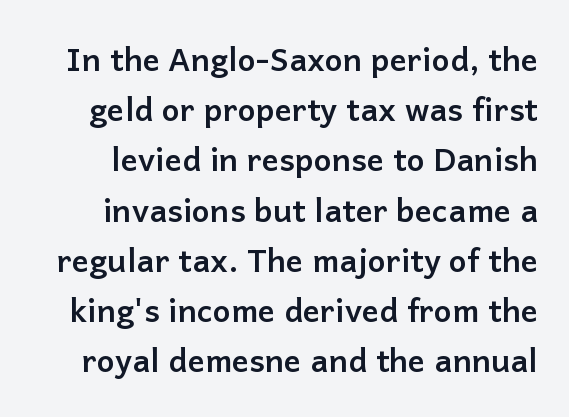
Q: Is the text bold? A: Yes.
Q: Is the text italic (slanted)? A: No, it is upright.
Q: Is the typeface a serif or a sans-serif typeface? A: Sans-serif.
Q: Is the text underlined? A: No.
Q: Is the spacing between letters normal or unusually wide? A: Normal.
Q: Is the spacing between lines tight, normal or loose? A: Normal.
Q: Width (condensed, normal, or wide)? A: Normal.
Q: Stroke contrast? A: Low.
Q: x-height? A: Medium.
Q: Monospaced? A: No.
